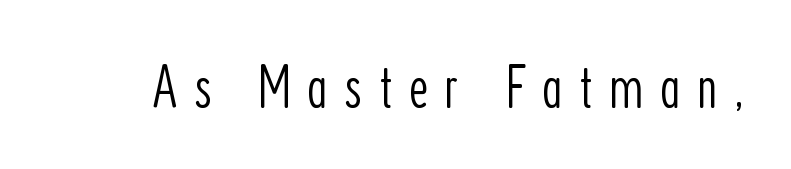
{"serif": "no", "italic": "no", "bold": "no", "weight": "light", "width": "condensed", "stroke_contrast": "low", "x_height": "medium", "monospaced": "no", "underline": "no", "letter_spacing": "wide", "letter_spacing_em": 0.26, "glyph_px": 61}
